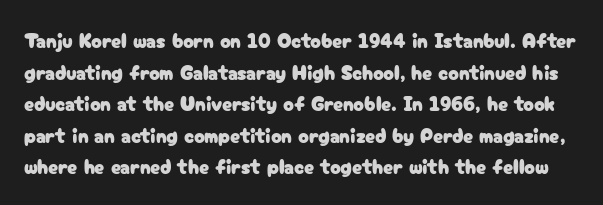
Plain, unruled lines of type. Each new line begins a customary step beneath the previous one. The letters stand upright; this is a roman face. Between one letter and the next there's only the usual sliver of space.
